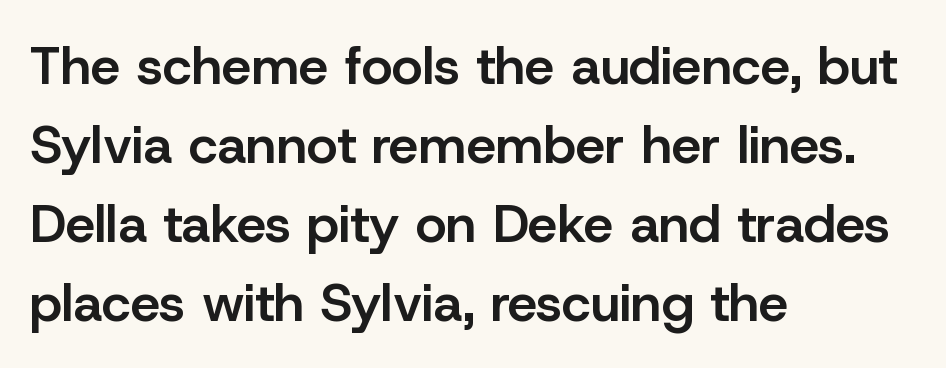
Q: Is the text bold? A: Semi-bold.
Q: Is the text italic (slanted)? A: No, it is upright.
Q: Is the typeface a serif or a sans-serif typeface? A: Sans-serif.
Q: Is the text underlined? A: No.
Q: How is the paragraph aligned? A: Left-aligned.
Q: Is the spacing between letters normal or unusually wide? A: Normal.
Q: Is the spacing between lines tight, normal or loose? A: Normal.
Q: Width (condensed, normal, or wide)? A: Normal.
Q: Stroke contrast? A: Low.
Q: x-height? A: Medium.
Q: Monospaced? A: No.
